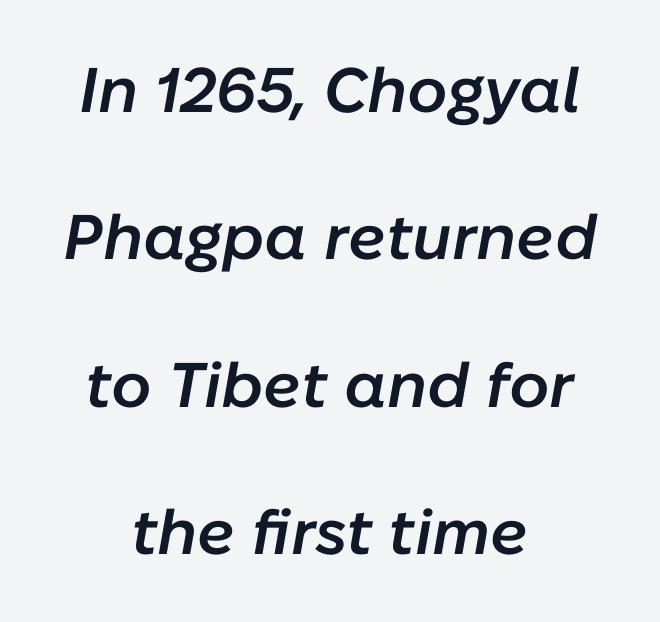
The image shows 63 px semibold type, italic (leaning right); set centered, loose line spacing (2.34x), normal letter spacing, not underlined; low stroke contrast and a medium x-height.
